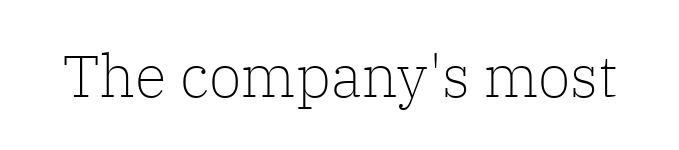
{"serif": "yes", "italic": "no", "bold": "no", "weight": "light", "width": "normal", "stroke_contrast": "low", "x_height": "medium", "monospaced": "no", "underline": "no", "letter_spacing": "normal", "letter_spacing_em": 0.0, "glyph_px": 59}
